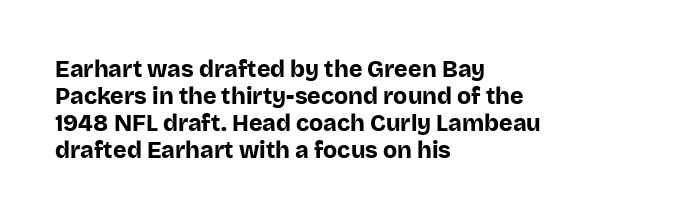
A clean baseline with only descenders dipping below it. Italic: no, the glyphs are upright roman. If you drew a ruler down the left edge, every line would touch it. Chunky letters — that's bold for sure. The horizontal fit of the characters is conventional and even.
